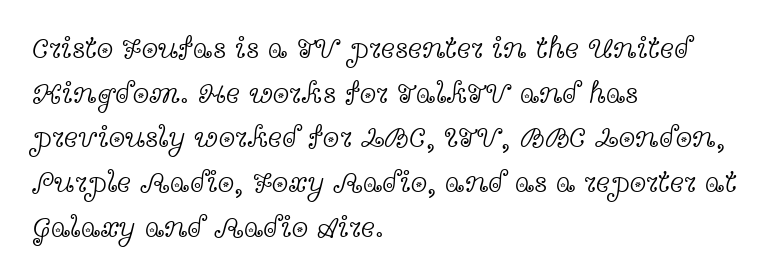
Notice how the passage keeps a crisp vertical edge on the left only. The passage shown is typed in a proportional face where columns would drift. If you measured baseline to baseline, you'd find a middling distance. The foot of each line stays bare and open.
